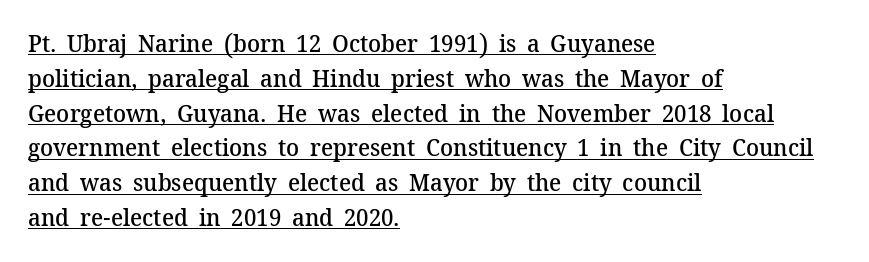
{"italic": "no", "bold": "semi", "underline": "yes", "align": "left", "line_spacing": "normal", "line_spacing_ratio": 1.45, "letter_spacing": "normal", "letter_spacing_em": 0.0, "glyph_px": 24}
